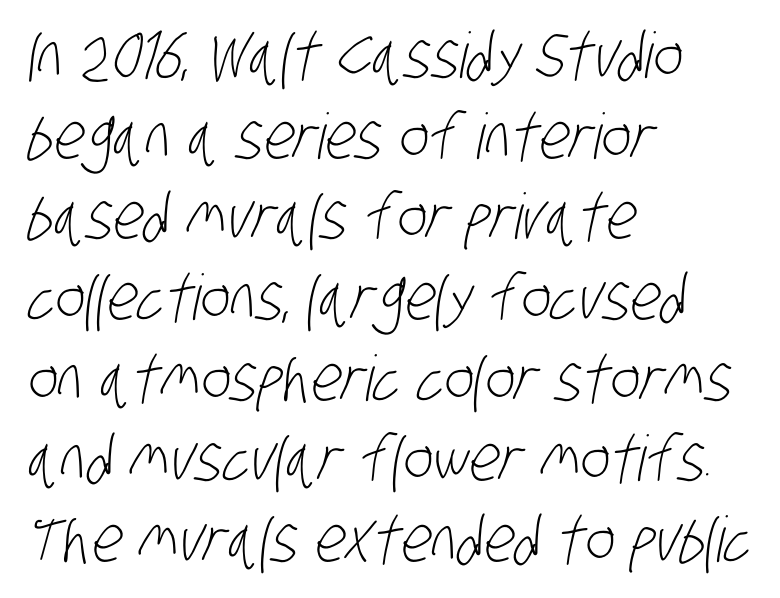
{"serif": "no", "bold": "no", "weight": "light", "width": "condensed", "stroke_contrast": "low", "x_height": "large", "monospaced": "no", "underline": "no", "align": "left", "line_spacing": "normal", "line_spacing_ratio": 1.28, "letter_spacing": "normal", "letter_spacing_em": 0.0, "glyph_px": 63}
